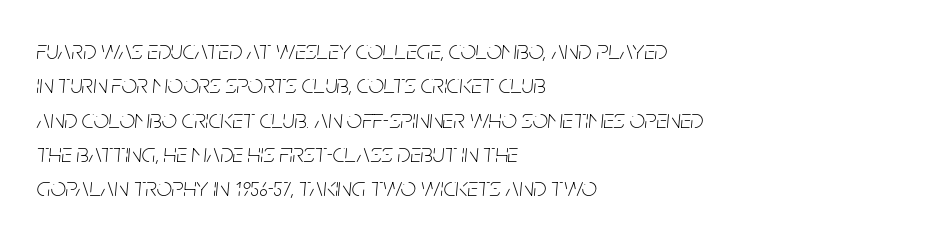
Caption: multi-line text, flush left, ragged right. Emphasis-style slanted type is in use. Nothing unusual about the tracking: characters are spaced as the font intends. Is the stroke heavy? The answer is a plain regular-or-lighter. Honestly, the row spacing looks completely unremarkable. Just letters on the line, the space beneath them empty.
